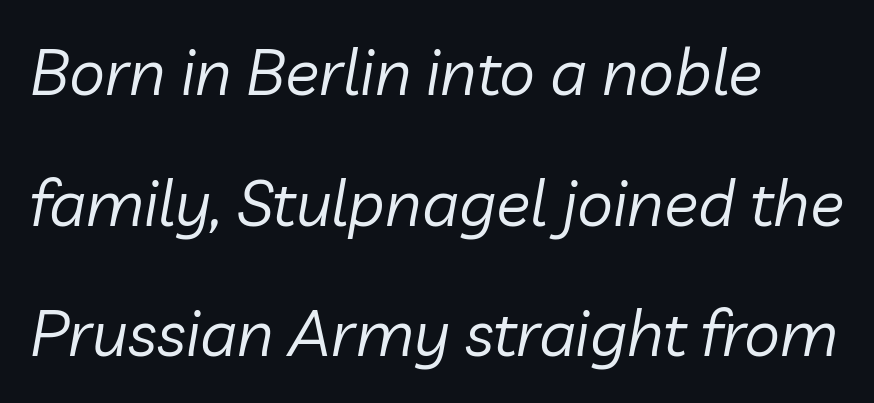
Yep, that's italic — everything's leaning. Compared with a typical body face, this is equally light or lighter still. A typesetter would call this zero additional tracking. A typesetter would call this leading open, well beyond the default. Each letter keeps its own natural width here, so spacing adapts to shape. The zone under the glyphs is completely vacant.
